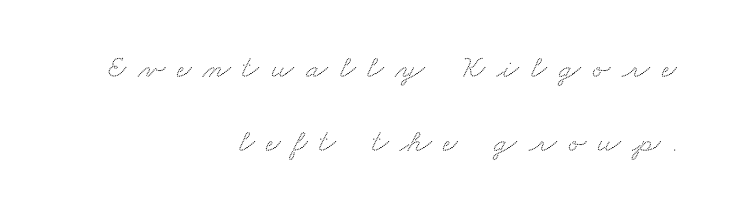
This is serif lettering, the kind often seen in printed books. This sample has the flowing, uneven cadence of proportional lettering. Which margin do the lines hug? The right one — the left edge is uneven. In terms of letterspacing, this is a distinctly airy, spread setting. Check under the words: just untouched page. Vertical spacing — loose.
